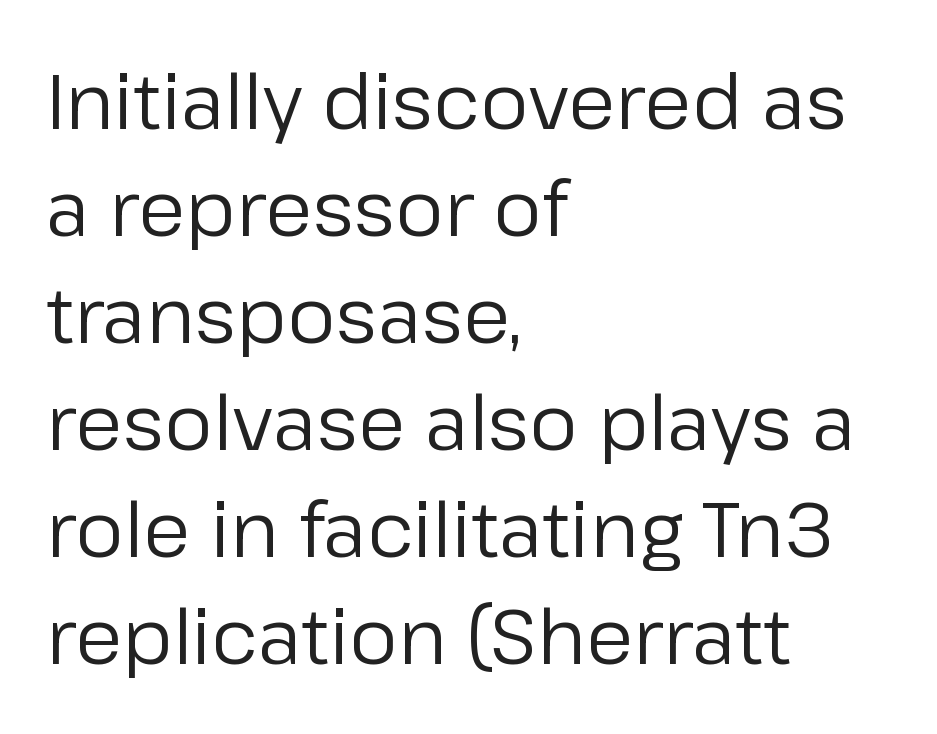
The image shows 77 px regular-weight sans-serif type, upright; set left-aligned, normal line spacing (1.39x), normal letter spacing, not underlined; low stroke contrast and a medium x-height.
